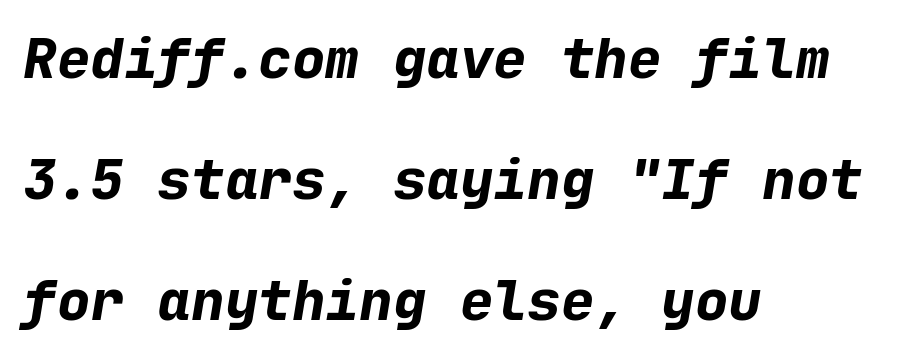
{"italic": "yes", "lean": "right", "slant_degrees": 9, "bold": "yes", "weight": "bold", "width": "normal", "stroke_contrast": "low", "x_height": "medium", "monospaced": "yes", "underline": "no", "align": "left", "line_spacing": "loose", "line_spacing_ratio": 2.16, "letter_spacing": "normal", "letter_spacing_em": 0.0, "glyph_px": 56}
